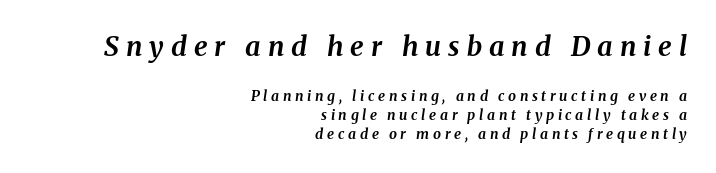
The image shows 27 px bold type, italic (leaning right); set right-aligned, normal line spacing (1.36x), unusually wide letter spacing (+0.26 em), not underlined; the first (top) block is 1.93x larger.
